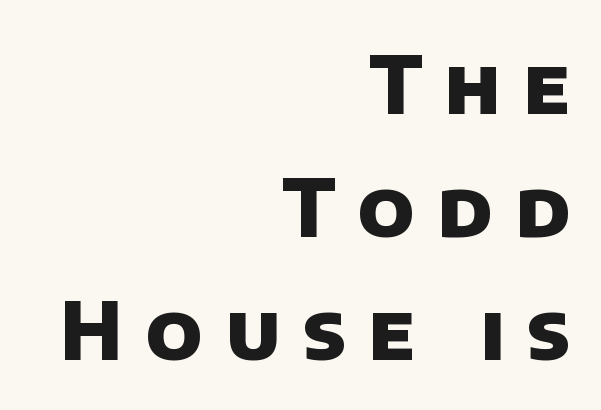
Q: Is the text bold? A: Yes.
Q: Is the typeface a serif or a sans-serif typeface? A: Sans-serif.
Q: Is the text underlined? A: No.
Q: How is the paragraph aligned? A: Right-aligned.
Q: Is the spacing between letters normal or unusually wide? A: Unusually wide.
Q: Is the spacing between lines tight, normal or loose? A: Normal.
Q: Width (condensed, normal, or wide)? A: Normal.
Q: Stroke contrast? A: Low.
Q: x-height? A: Large.
Q: Monospaced? A: No.
